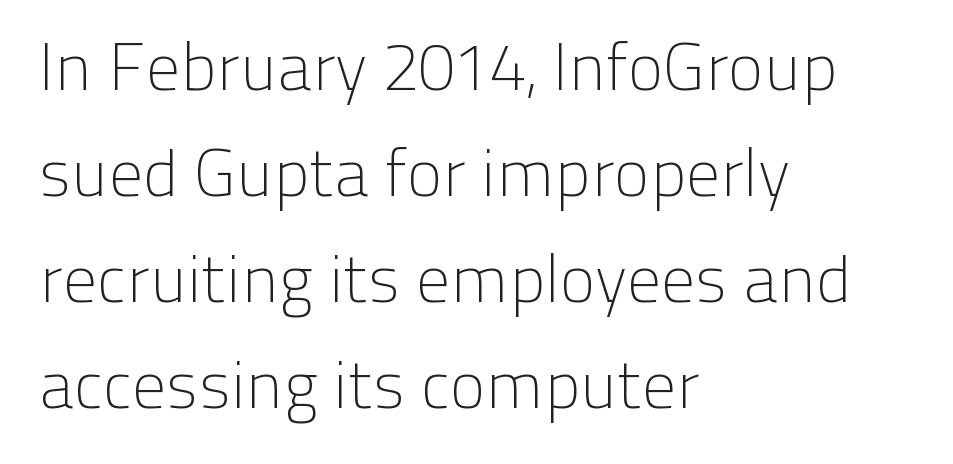
In terms of letterform style, serifs are entirely absent. These lines sit exactly where default settings would place them. Spacing verdict: proportional, widths tailored to each character. Heaviness? Minimal to ordinary, like unemphasized prose.
